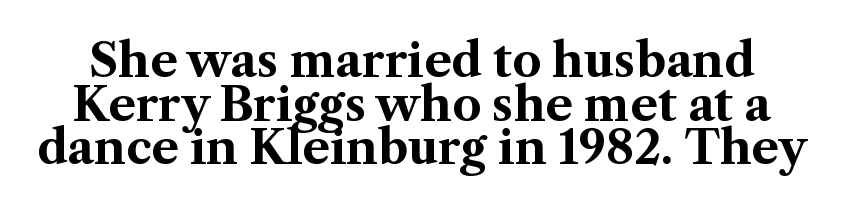
{"serif": "yes", "italic": "no", "bold": "yes", "weight": "bold", "width": "normal", "stroke_contrast": "medium", "x_height": "medium", "monospaced": "no", "underline": "no", "line_spacing": "tight", "line_spacing_ratio": 0.95, "letter_spacing": "normal", "letter_spacing_em": 0.0, "glyph_px": 46}
